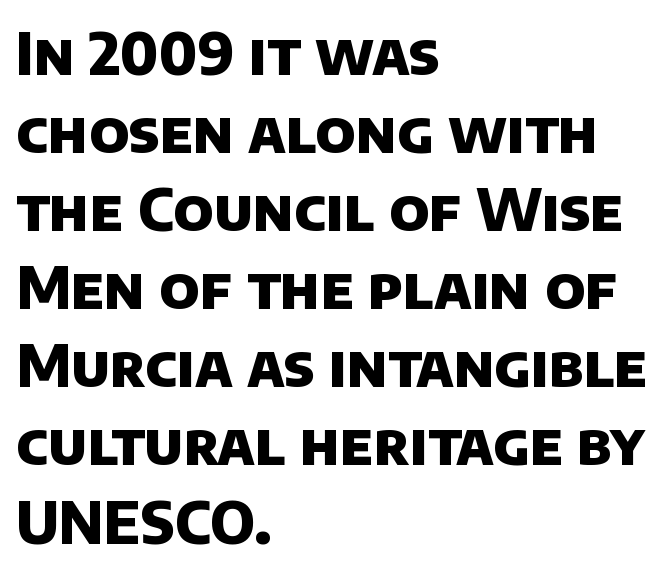
{"serif": "no", "bold": "yes", "weight": "heavy", "width": "normal", "stroke_contrast": "low", "x_height": "large", "monospaced": "no", "underline": "no", "align": "left", "line_spacing": "normal", "line_spacing_ratio": 1.37, "letter_spacing": "normal", "letter_spacing_em": 0.0, "glyph_px": 57}
